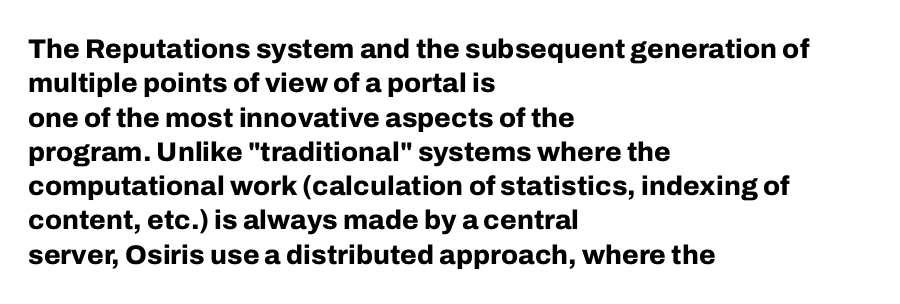
A typesetter would mark this as roman, not italic. Does the copy run flush right? No — it runs flush left. These words are printed bold, with thick strokes throughout. Successive baselines arrive at the customary interval. Caption: standard tracking, unaltered.
